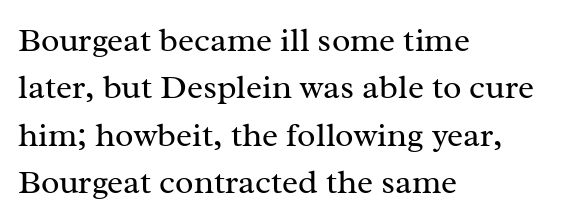
Is there much room between lines? A standard amount, neither cramped nor airy. A typesetter would call this proportional, since set widths differ per character. Observe the ordinary spacing: letters are neighbours, not strangers. What kind of face is this? One with serifs.
